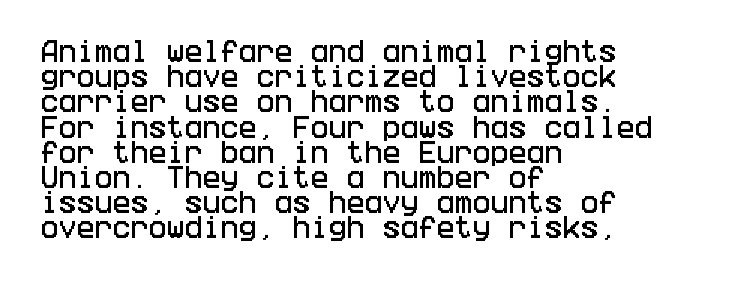
Horizontal bands of white between lines are thin slivers. The specimen omits any rule beneath the text block's lines. The rendering keeps characters at their native spacing. The typography opts for an upright posture over an oblique one. Left-aligned paragraph, ragged on the right.
